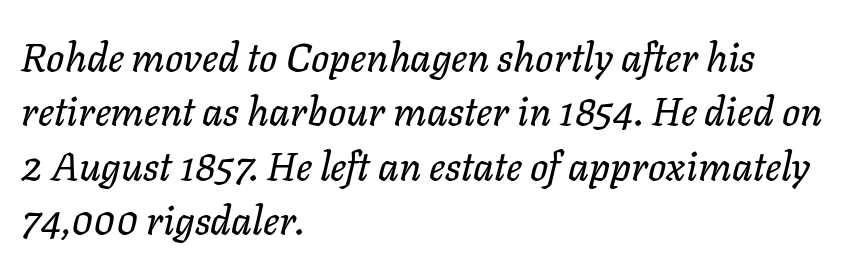
The image shows 40 px text type, italic (leaning right); set left-aligned, normal line spacing (1.36x), normal letter spacing, not underlined; low stroke contrast and a medium x-height.
